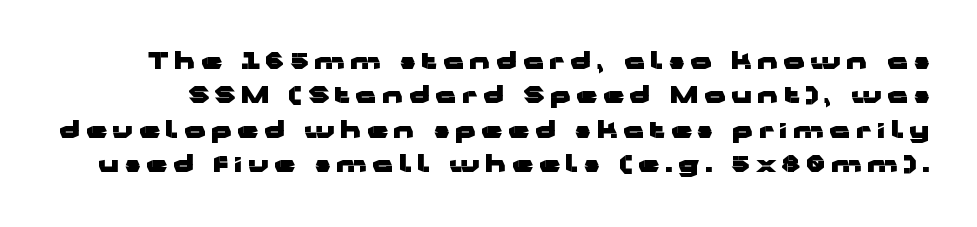
The horizontal fit of the characters is loose and conspicuously gappy. Underlining? Definitely not there. A roman cut, with each character standing at attention. The passage shown stacks its lines at a standard gap. Stroke thickness is high; the sample reads as a true bold.
